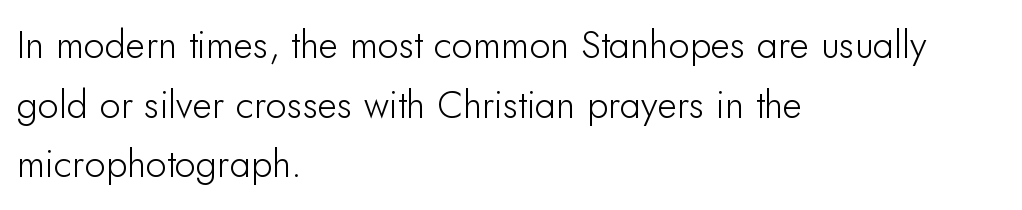
Q: Is the text italic (slanted)? A: No, it is upright.
Q: Is the typeface a serif or a sans-serif typeface? A: Sans-serif.
Q: Is the text underlined? A: No.
Q: How is the paragraph aligned? A: Left-aligned.
Q: Is the spacing between letters normal or unusually wide? A: Normal.
Q: Is the spacing between lines tight, normal or loose? A: Normal.
Q: Width (condensed, normal, or wide)? A: Normal.
Q: Stroke contrast? A: Low.
Q: x-height? A: Small.
Q: Monospaced? A: No.
